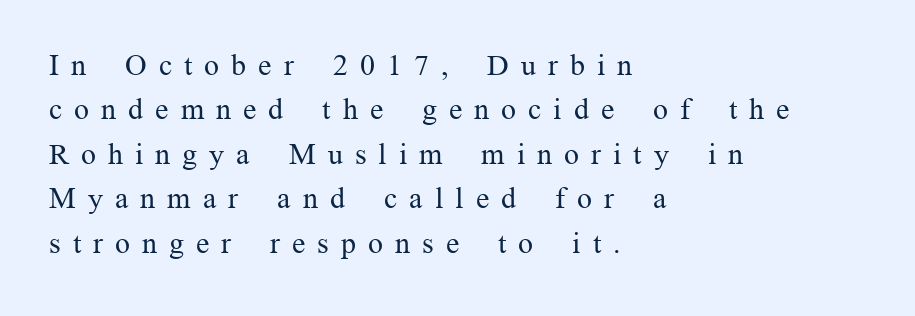
The image shows 30 px regular-weight serif type, upright; set left-aligned, normal line spacing (1.48x), unusually wide letter spacing (+0.4 em), not underlined; medium stroke contrast and a medium x-height.
